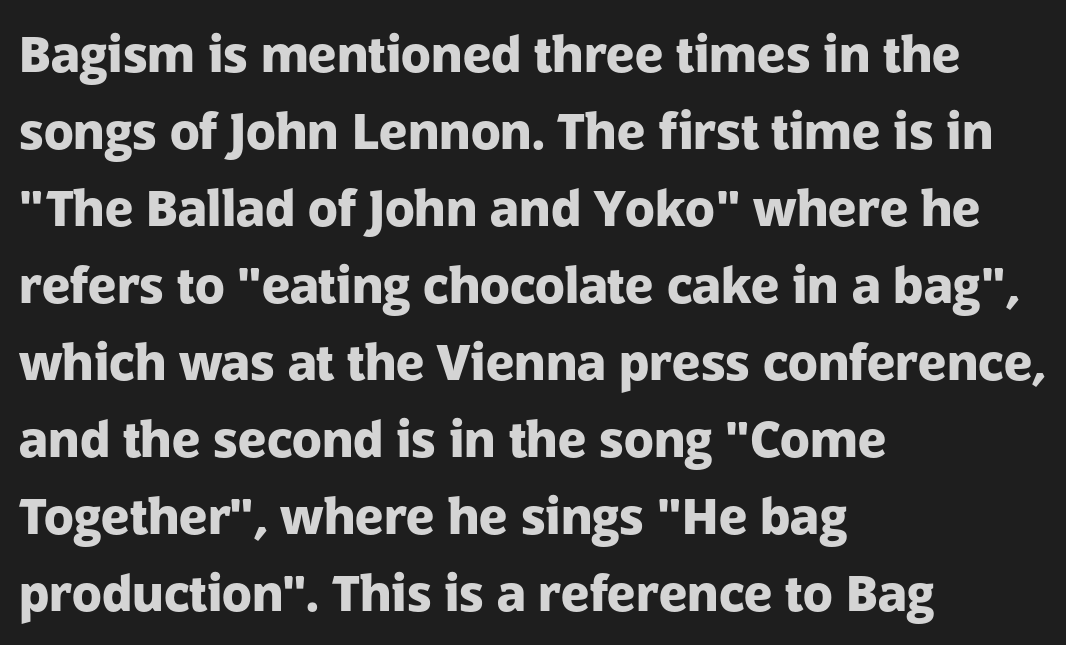
The image shows 49 px heavy sans-serif type, upright; set left-aligned, normal line spacing (1.57x), normal letter spacing, not underlined; low stroke contrast and a medium x-height.
